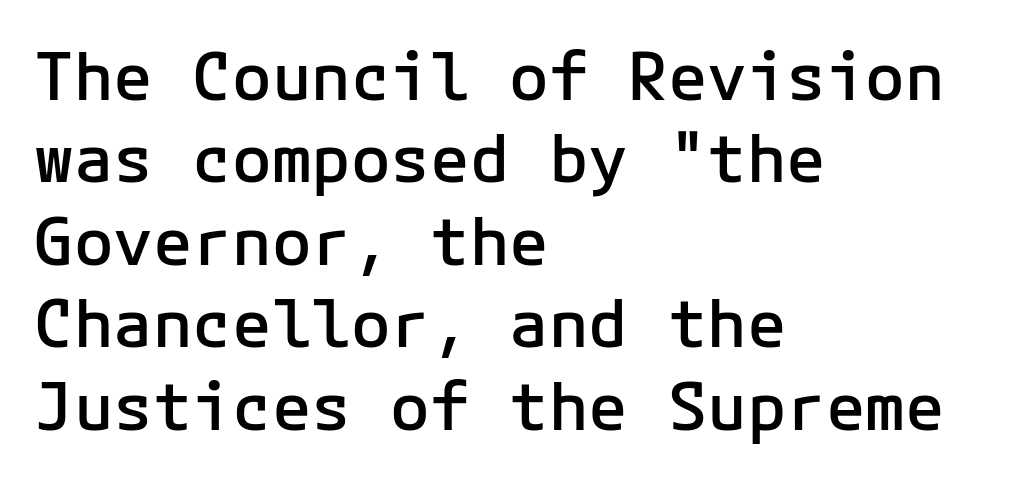
Looks like terminal output: every glyph gets an equal slot. The typesetter chose a ragged-right arrangement here. The letters are semibold — heavier than regular but short of a full bold. The line-height multiplier appears to be the usual default. It's the straight-up-and-down kind of type.
